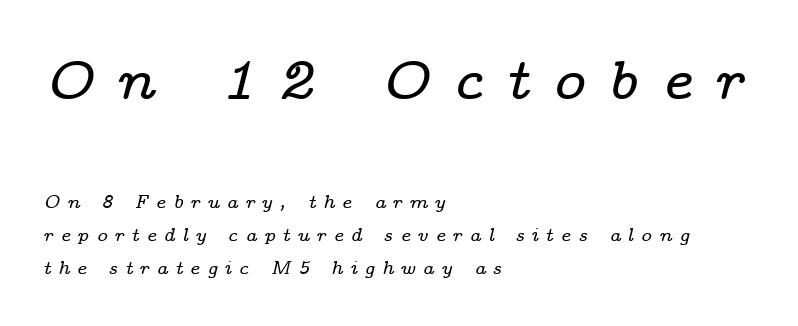
The image shows 55 px wide serif type, italic (leaning right); set left-aligned, line spacing 1.85x, unusually wide letter spacing (+0.4 em), not underlined; the first (top) block is 3.06x larger; low stroke contrast and a medium x-height.
